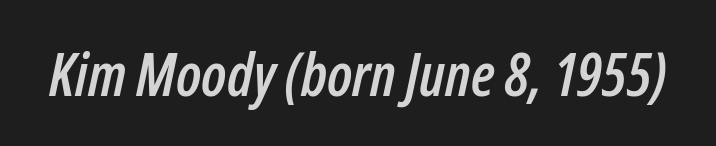
The image shows 59 px condensed type, italic (leaning right); set normal letter spacing, not underlined; low stroke contrast and a medium x-height.
